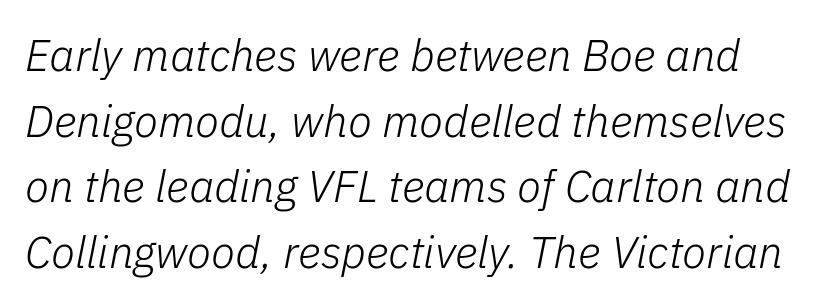
Q: Is the text bold? A: No.
Q: Is the text italic (slanted)? A: Yes, it leans right by about 11 degrees.
Q: Is the text underlined? A: No.
Q: Is the spacing between letters normal or unusually wide? A: Normal.
Q: Is the spacing between lines tight, normal or loose? A: Normal.
Q: Width (condensed, normal, or wide)? A: Normal.
Q: Stroke contrast? A: Low.
Q: x-height? A: Medium.
Q: Monospaced? A: No.
